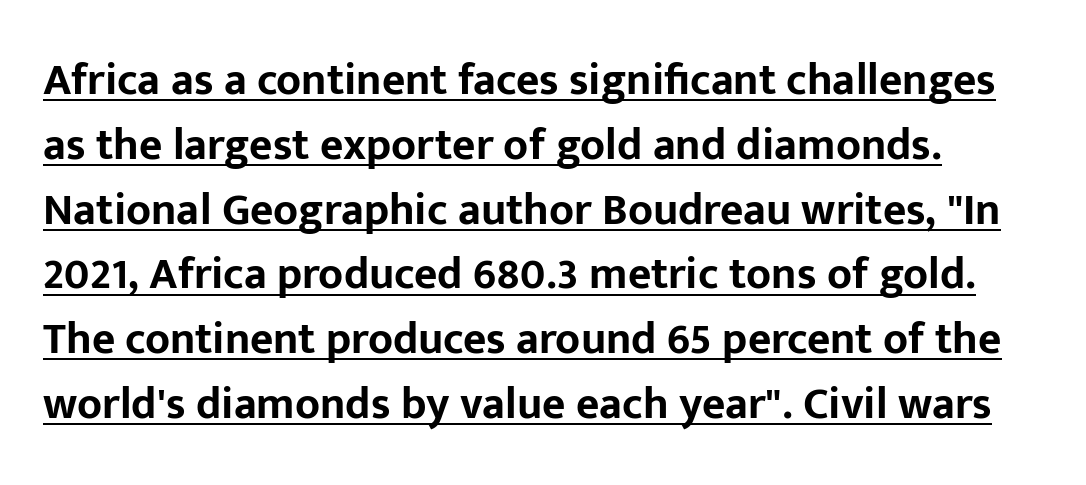
The image shows 45 px bold sans-serif type, upright; set left-aligned, normal line spacing (1.44x), normal letter spacing, underlined; low stroke contrast and a medium x-height.
